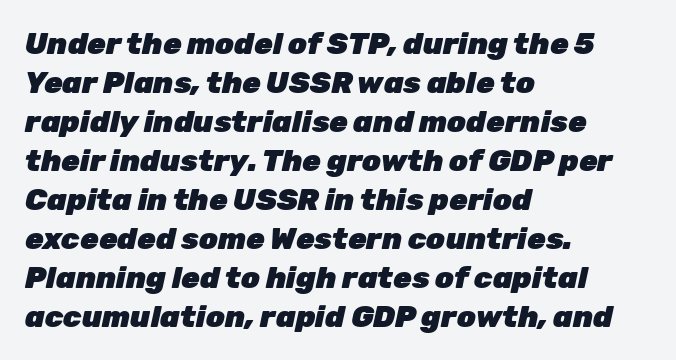
Q: Is the text bold? A: Yes.
Q: Is the text italic (slanted)? A: Yes, it leans right by about 12 degrees.
Q: Is the text underlined? A: No.
Q: How is the paragraph aligned? A: Left-aligned.
Q: Is the spacing between letters normal or unusually wide? A: Normal.
Q: Is the spacing between lines tight, normal or loose? A: Normal.
Q: Width (condensed, normal, or wide)? A: Normal.
Q: Stroke contrast? A: Low.
Q: x-height? A: Medium.
Q: Monospaced? A: No.
